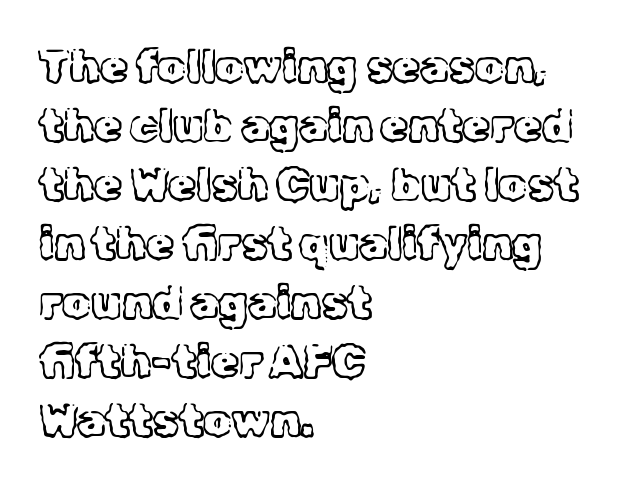
{"serif": "yes", "italic": "no", "bold": "no", "weight": "light", "width": "normal", "x_height": "medium", "monospaced": "no", "underline": "no", "align": "left", "line_spacing": "normal", "line_spacing_ratio": 1.31, "letter_spacing": "normal", "letter_spacing_em": 0.0, "glyph_px": 45}
